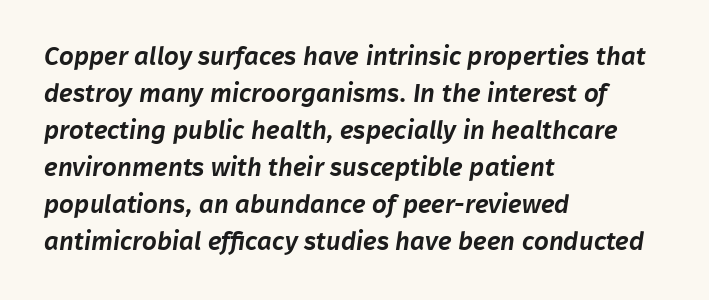
Honestly, the row spacing looks completely unremarkable. Every row of glyphs begins at an identical x-position on the left. The strip under each line holds only bare page. Here the glyphs are tracked normally, forming tight word shapes.
